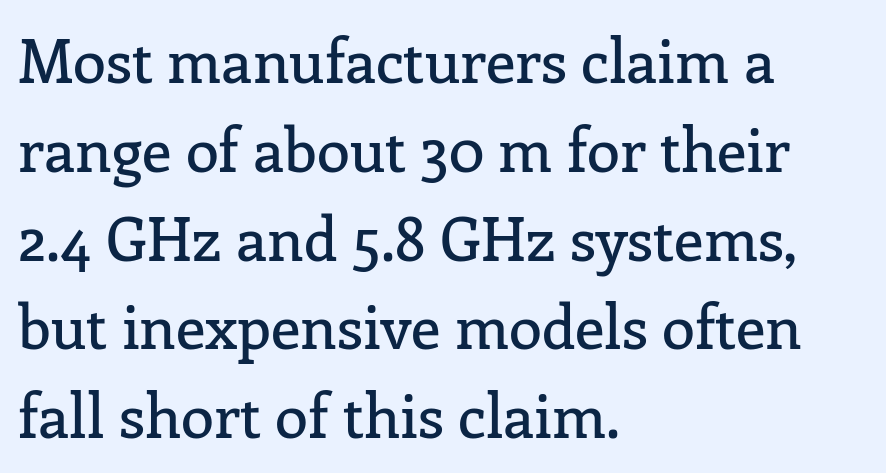
Q: Is the text italic (slanted)? A: No, it is upright.
Q: Is the typeface a serif or a sans-serif typeface? A: Serif.
Q: Is the text underlined? A: No.
Q: How is the paragraph aligned? A: Left-aligned.
Q: Is the spacing between letters normal or unusually wide? A: Normal.
Q: Is the spacing between lines tight, normal or loose? A: Normal.
Q: Width (condensed, normal, or wide)? A: Normal.
Q: Stroke contrast? A: Low.
Q: x-height? A: Medium.
Q: Monospaced? A: No.
